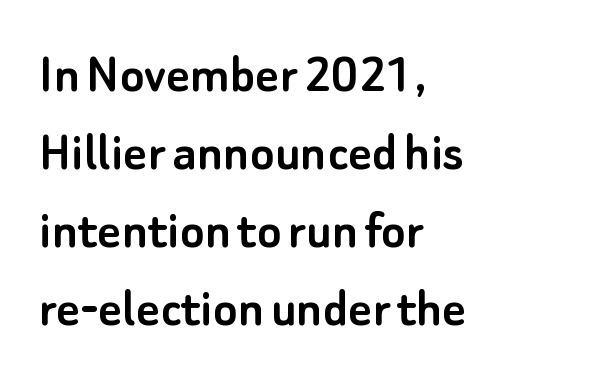
Q: Is the text italic (slanted)? A: No, it is upright.
Q: Is the typeface a serif or a sans-serif typeface? A: Sans-serif.
Q: Is the text underlined? A: No.
Q: How is the paragraph aligned? A: Left-aligned.
Q: Is the spacing between letters normal or unusually wide? A: Normal.
Q: Is the spacing between lines tight, normal or loose? A: Normal.
Q: Width (condensed, normal, or wide)? A: Normal.
Q: Stroke contrast? A: Low.
Q: x-height? A: Small.
Q: Monospaced? A: No.
